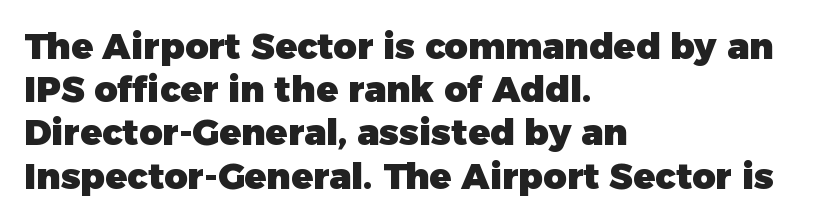
{"serif": "no", "italic": "no", "bold": "yes", "weight": "heavy", "width": "normal", "stroke_contrast": "low", "x_height": "medium", "monospaced": "no", "underline": "no", "align": "left", "line_spacing_ratio": 1.2, "letter_spacing": "normal", "letter_spacing_em": 0.0, "glyph_px": 36}
